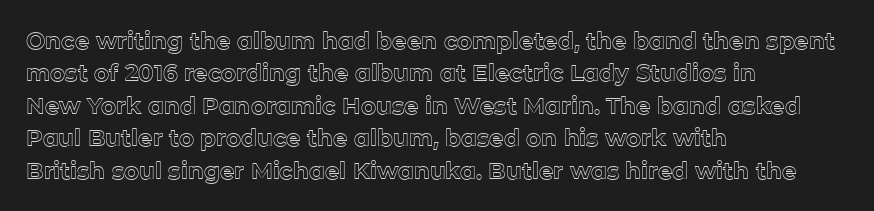
Q: Is the text italic (slanted)? A: No, it is upright.
Q: Is the text underlined? A: No.
Q: How is the paragraph aligned? A: Left-aligned.
Q: Is the spacing between letters normal or unusually wide? A: Normal.
Q: Is the spacing between lines tight, normal or loose? A: Normal.
